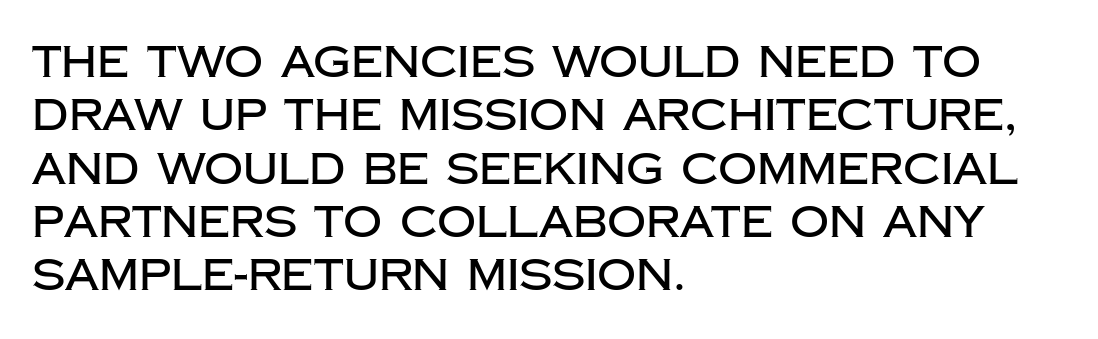
Q: Is the text italic (slanted)? A: No, it is upright.
Q: Is the typeface a serif or a sans-serif typeface? A: Sans-serif.
Q: Is the text underlined? A: No.
Q: How is the paragraph aligned? A: Left-aligned.
Q: Is the spacing between letters normal or unusually wide? A: Normal.
Q: Width (condensed, normal, or wide)? A: Normal.
Q: Stroke contrast? A: Low.
Q: x-height? A: Large.
Q: Monospaced? A: No.
